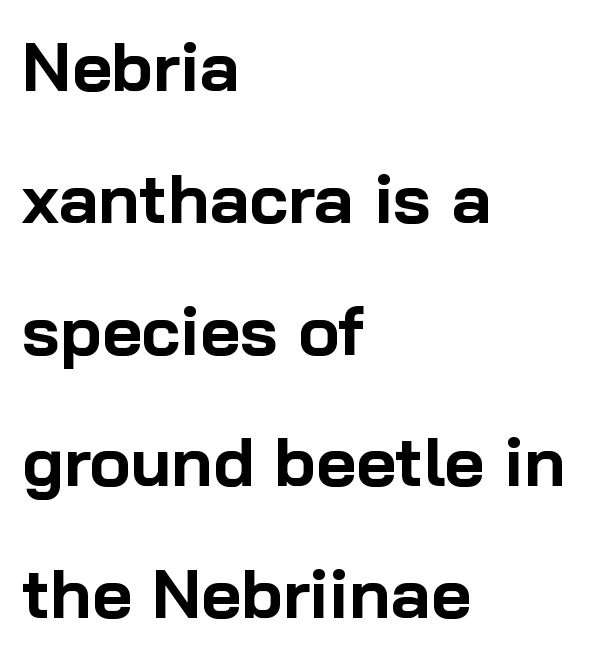
{"serif": "no", "italic": "no", "bold": "yes", "weight": "bold", "width": "normal", "stroke_contrast": "low", "x_height": "medium", "monospaced": "no", "underline": "no", "align": "left", "line_spacing": "loose", "line_spacing_ratio": 1.91, "letter_spacing": "normal", "letter_spacing_em": 0.0, "glyph_px": 69}
